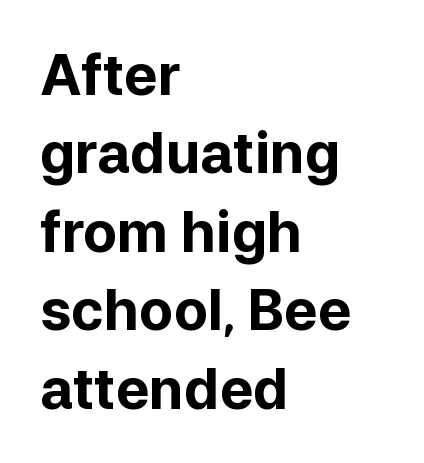
Q: Is the text bold? A: Yes.
Q: Is the text italic (slanted)? A: No, it is upright.
Q: Is the typeface a serif or a sans-serif typeface? A: Sans-serif.
Q: Is the text underlined? A: No.
Q: How is the paragraph aligned? A: Left-aligned.
Q: Is the spacing between letters normal or unusually wide? A: Normal.
Q: Is the spacing between lines tight, normal or loose? A: Normal.
Q: Width (condensed, normal, or wide)? A: Normal.
Q: Stroke contrast? A: Low.
Q: x-height? A: Medium.
Q: Monospaced? A: No.
